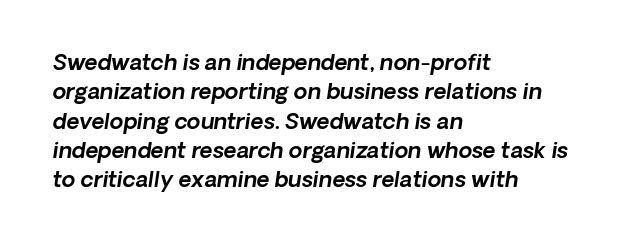
The image shows 22 px text type, italic (leaning right); set left-aligned, normal line spacing (1.33x), normal letter spacing, not underlined.
